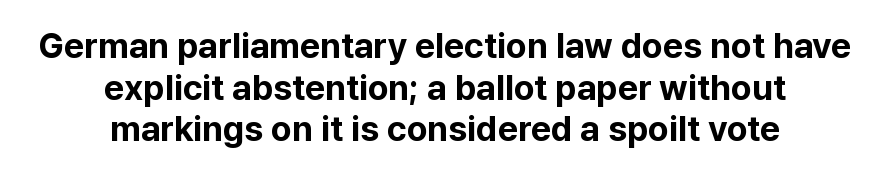
Q: Is the text bold? A: Yes.
Q: Is the text italic (slanted)? A: No, it is upright.
Q: Is the typeface a serif or a sans-serif typeface? A: Sans-serif.
Q: Is the text underlined? A: No.
Q: How is the paragraph aligned? A: Centered.
Q: Is the spacing between letters normal or unusually wide? A: Normal.
Q: Width (condensed, normal, or wide)? A: Normal.
Q: Stroke contrast? A: Low.
Q: x-height? A: Medium.
Q: Monospaced? A: No.
